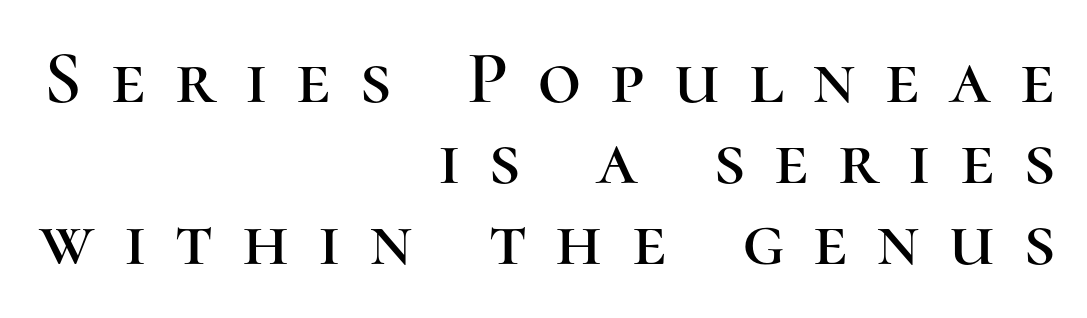
Is this a sans? No — the strokes have serifs. Each word looks stretched out because of the extra space between its letters. Horizontal bands of white between lines are thin slivers. The letters advance in unequal steps, a hallmark of proportional type. A bare baseline throughout the passage. Do the letters lean? They stand straight.
